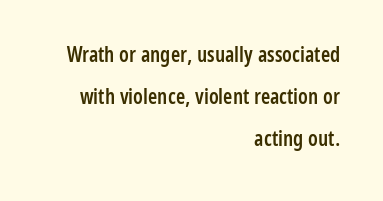
{"italic": "no", "bold": "semi", "underline": "no", "align": "right", "line_spacing": "loose", "line_spacing_ratio": 2.01, "letter_spacing": "normal", "letter_spacing_em": 0.0, "glyph_px": 21}
